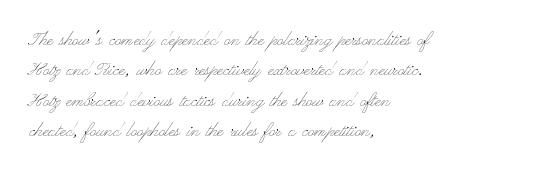
A quiet, ordinary-to-light weight characterises the typeface. The text block is weighted toward the left margin, trailing off unevenly rightward. This rendering leaves character spacing at its baseline value. The strip under each line holds only bare page.
